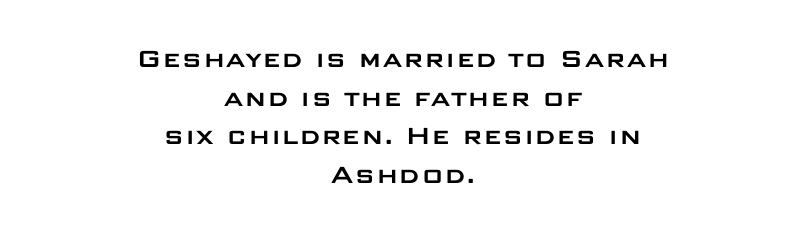
Plain, unruled lines of type. Line spacing here is normal. I'd call this a sans setting — the letters go barefoot. A typesetter would call this zero additional tracking. Character widths vary here, with narrow letters taking less room than wide ones.
